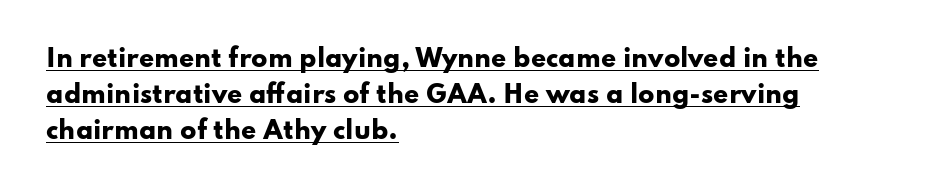
{"italic": "no", "bold": "yes", "underline": "yes", "align": "left", "line_spacing": "normal", "line_spacing_ratio": 1.49, "letter_spacing": "normal", "letter_spacing_em": 0.0, "glyph_px": 24}
